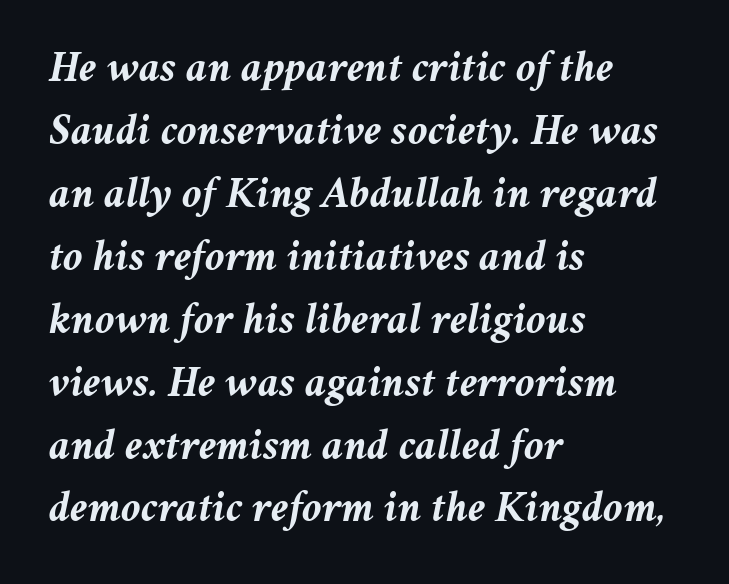
{"italic": "yes", "lean": "right", "slant_degrees": 11, "bold": "yes", "weight": "semibold", "width": "normal", "stroke_contrast": "medium", "x_height": "medium", "monospaced": "no", "underline": "no", "align": "left", "line_spacing": "normal", "line_spacing_ratio": 1.43, "letter_spacing": "normal", "letter_spacing_em": 0.0, "glyph_px": 44}
